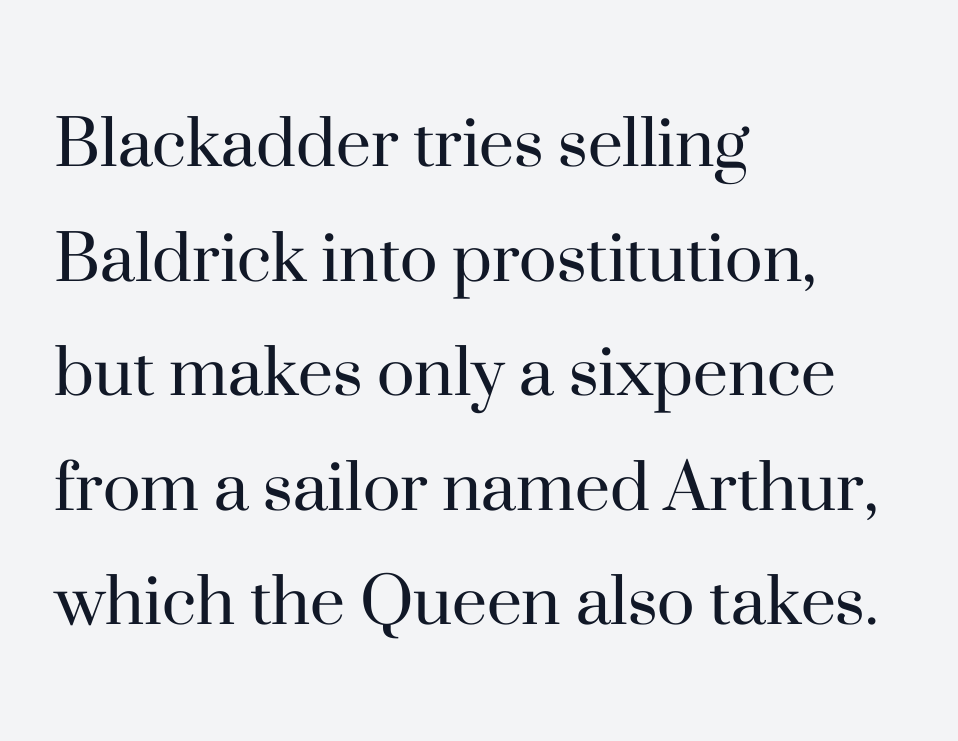
Q: Is the text bold? A: No.
Q: Is the text italic (slanted)? A: No, it is upright.
Q: Is the typeface a serif or a sans-serif typeface? A: Serif.
Q: Is the text underlined? A: No.
Q: How is the paragraph aligned? A: Left-aligned.
Q: Is the spacing between letters normal or unusually wide? A: Normal.
Q: Is the spacing between lines tight, normal or loose? A: Normal.
Q: Width (condensed, normal, or wide)? A: Normal.
Q: Stroke contrast? A: High.
Q: x-height? A: Small.
Q: Monospaced? A: No.
